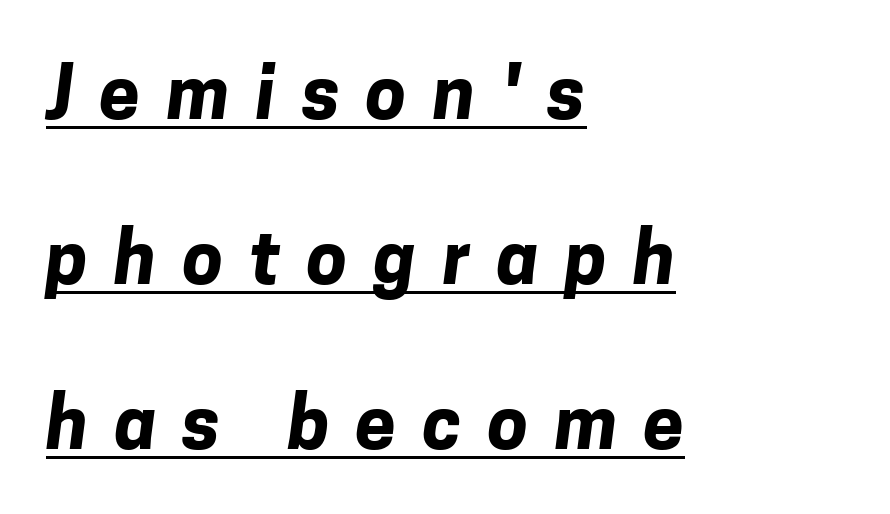
The image shows 73 px bold sans-serif type; set left-aligned, loose line spacing (2.26x), unusually wide letter spacing (+0.36 em), underlined; low stroke contrast and a medium x-height.
